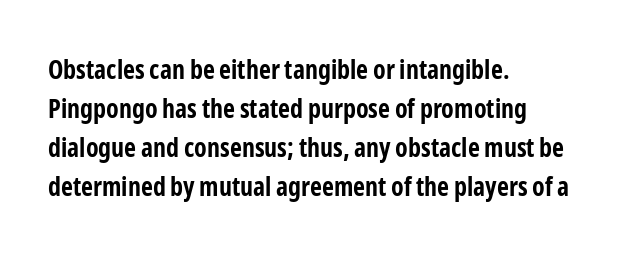
The image shows 26 px bold type, upright; set left-aligned, normal line spacing (1.5x), normal letter spacing, not underlined.
